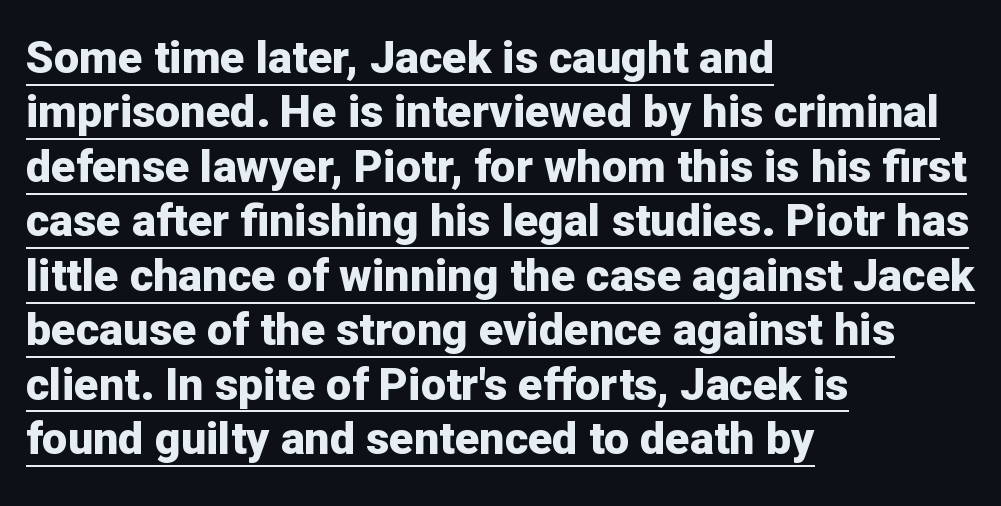
The image shows 45 px bold sans-serif type, upright; set left-aligned, line spacing 1.21x, normal letter spacing, underlined; low stroke contrast and a medium x-height.
